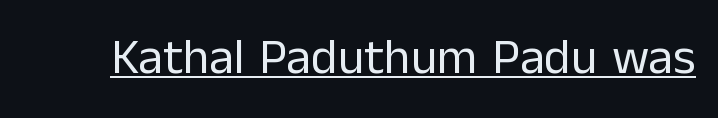
Q: Is the text bold? A: No.
Q: Is the text italic (slanted)? A: No, it is upright.
Q: Is the typeface a serif or a sans-serif typeface? A: Sans-serif.
Q: Is the text underlined? A: Yes.
Q: Is the spacing between letters normal or unusually wide? A: Normal.
Q: Width (condensed, normal, or wide)? A: Normal.
Q: Stroke contrast? A: Low.
Q: x-height? A: Medium.
Q: Monospaced? A: No.
